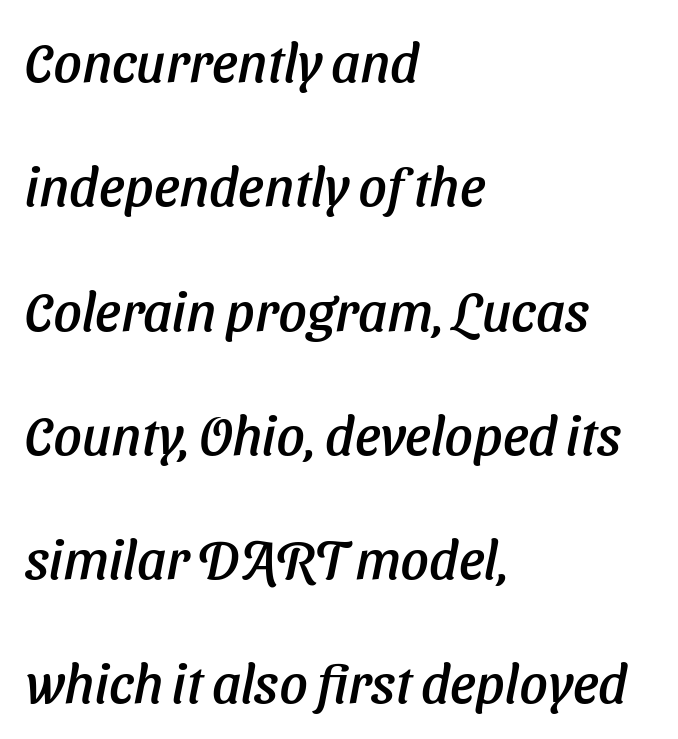
Quick note: underline off. Each word holds together tightly as a unit, with standard inter-letter gaps. It's the slanting kind of type. Caption: multi-line text, flush left, ragged right. The rendering uses a large line-height, opening up the rows.
